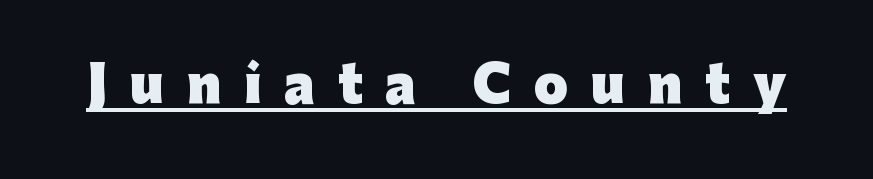
Q: Is the text bold? A: Yes.
Q: Is the text italic (slanted)? A: No, it is upright.
Q: Is the typeface a serif or a sans-serif typeface? A: Sans-serif.
Q: Is the text underlined? A: Yes.
Q: Is the spacing between letters normal or unusually wide? A: Unusually wide.
Q: Width (condensed, normal, or wide)? A: Normal.
Q: Stroke contrast? A: Low.
Q: x-height? A: Medium.
Q: Monospaced? A: No.
